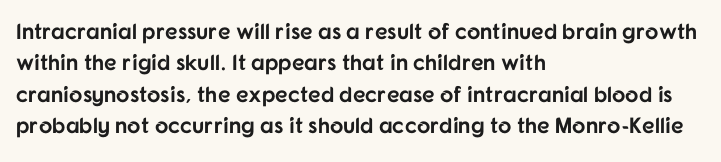
The vertical gap from one line to the next is medium. Bold? Absolutely — the strokes are thick and heavy. Plain, unruled lines of type. The ragged edge is on the right, which tells us the setting is flush left.
